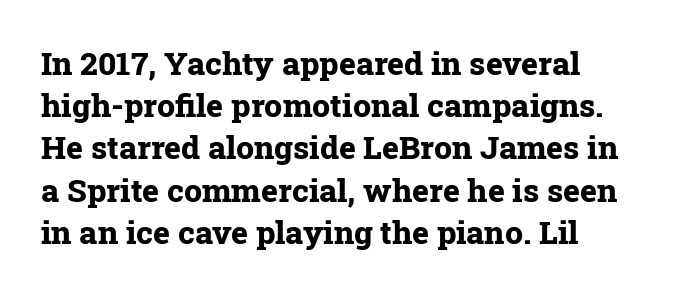
The image shows 32 px bold serif type, upright; set left-aligned, normal line spacing (1.32x), normal letter spacing, not underlined; low stroke contrast and a medium x-height.
